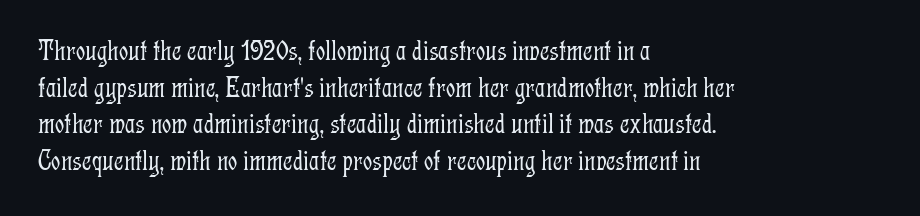
Q: Is the text bold? A: No.
Q: Is the text italic (slanted)? A: No, it is upright.
Q: Is the typeface a serif or a sans-serif typeface? A: Serif.
Q: Is the text underlined? A: No.
Q: How is the paragraph aligned? A: Left-aligned.
Q: Is the spacing between letters normal or unusually wide? A: Normal.
Q: Is the spacing between lines tight, normal or loose? A: Normal.
Q: Width (condensed, normal, or wide)? A: Condensed.
Q: Stroke contrast? A: Low.
Q: x-height? A: Medium.
Q: Monospaced? A: No.
